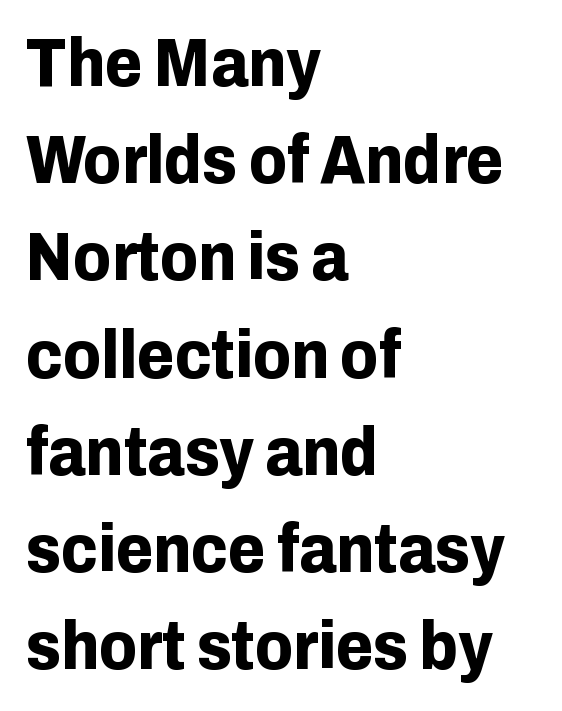
{"serif": "no", "italic": "no", "bold": "yes", "weight": "bold", "width": "normal", "stroke_contrast": "low", "x_height": "medium", "monospaced": "no", "underline": "no", "align": "left", "line_spacing": "normal", "line_spacing_ratio": 1.43, "letter_spacing": "normal", "letter_spacing_em": 0.0, "glyph_px": 68}
